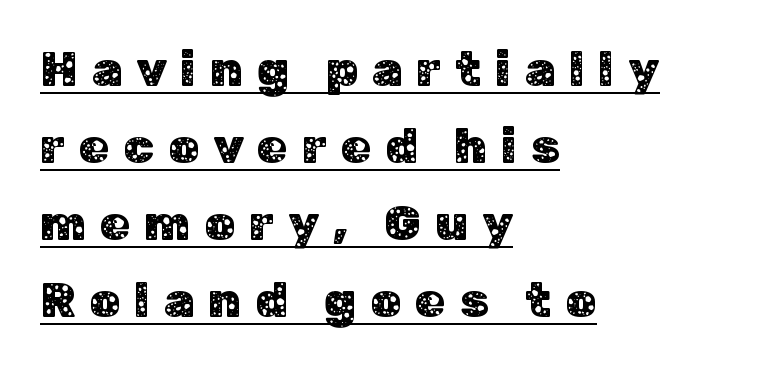
You could only call the tracking loose — the letters float apart. This rendering employs a face without finishing strokes, i.e., a sans-serif. The vertical gap from one line to the next is medium. Varying glyph widths throughout — classic text-font behaviour. The letters stand straight up with perfectly vertical stems. One-word summary of the alignment: left.
